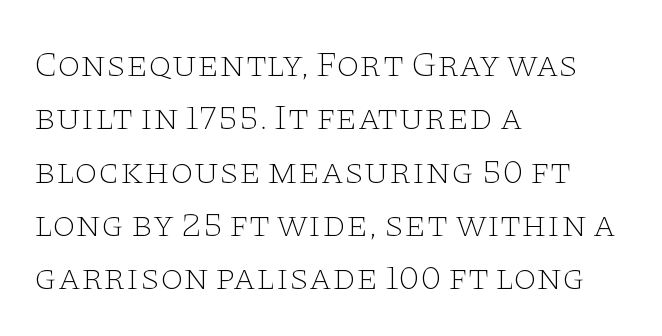
Q: Is the text bold? A: No.
Q: Is the text italic (slanted)? A: No, it is upright.
Q: Is the typeface a serif or a sans-serif typeface? A: Serif.
Q: Is the text underlined? A: No.
Q: How is the paragraph aligned? A: Left-aligned.
Q: Is the spacing between letters normal or unusually wide? A: Normal.
Q: Is the spacing between lines tight, normal or loose? A: Normal.
Q: Width (condensed, normal, or wide)? A: Wide.
Q: Stroke contrast? A: Low.
Q: x-height? A: Large.
Q: Monospaced? A: No.
